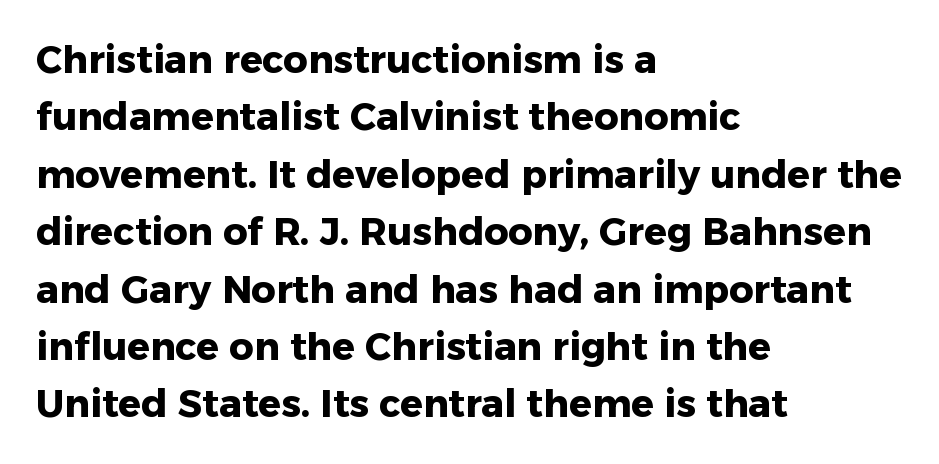
The image shows 38 px heavy sans-serif type, upright; set left-aligned, normal line spacing (1.51x), normal letter spacing, not underlined; low stroke contrast and a medium x-height.
